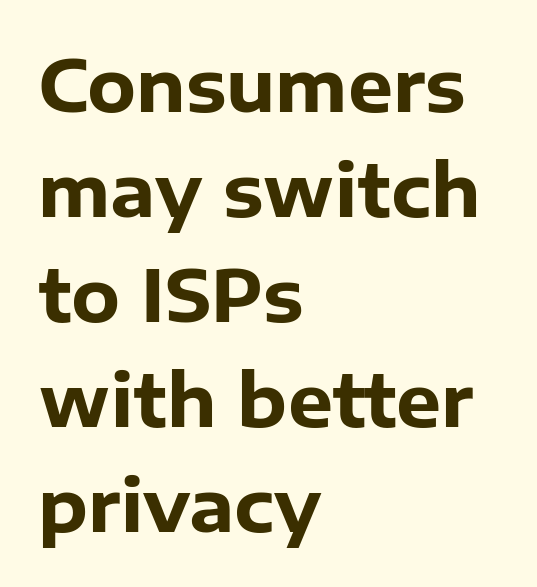
The image shows 71 px heavy sans-serif type, upright; set left-aligned, normal line spacing (1.48x), normal letter spacing, not underlined; low stroke contrast and a medium x-height.
